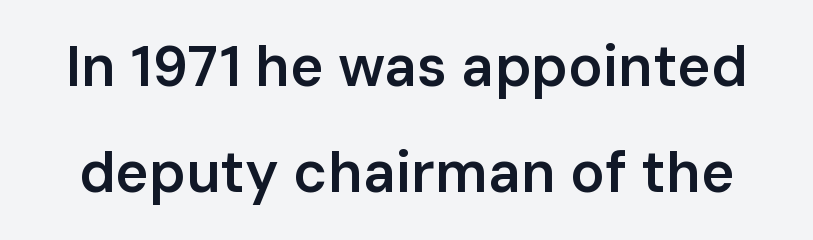
{"serif": "no", "italic": "no", "bold": "semi", "weight": "semibold", "width": "normal", "stroke_contrast": "low", "x_height": "medium", "monospaced": "no", "underline": "no", "line_spacing_ratio": 1.86, "letter_spacing": "normal", "letter_spacing_em": 0.0, "glyph_px": 57}
